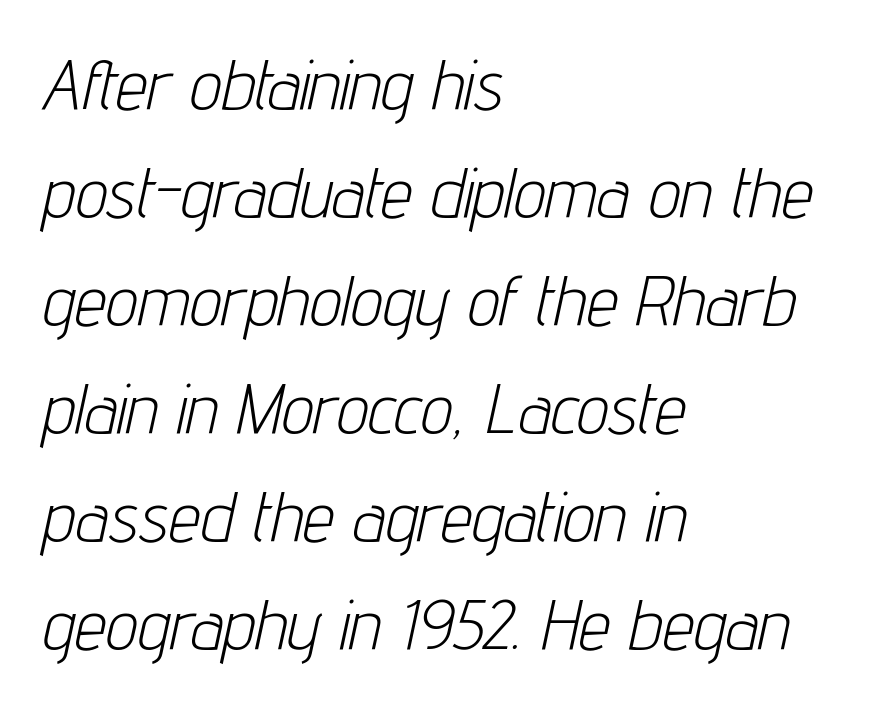
The leading is moderate, giving the passage an even texture. Each line starts at the same left margin while the right side varies. The passage shown is not underscored anywhere. The letterforms sit shoulder to shoulder at normal distance. The passage shown leans; its letterforms are oblique.
